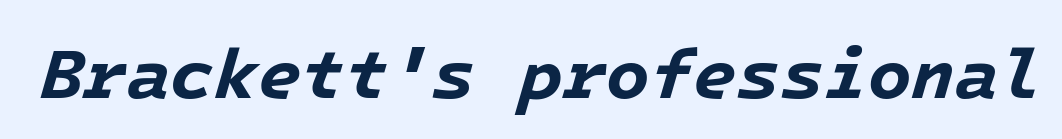
The image shows 71 px bold type, italic (leaning right); set normal letter spacing, not underlined; low stroke contrast and a medium x-height.
